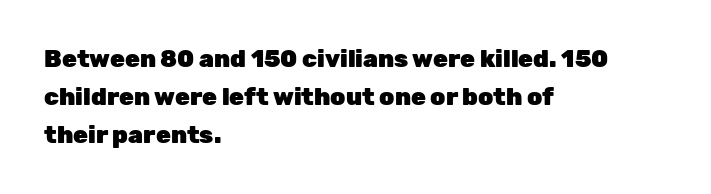
{"italic": "no", "bold": "yes", "underline": "no", "align": "left", "line_spacing": "normal", "line_spacing_ratio": 1.59, "letter_spacing": "normal", "letter_spacing_em": 0.0, "glyph_px": 24}
